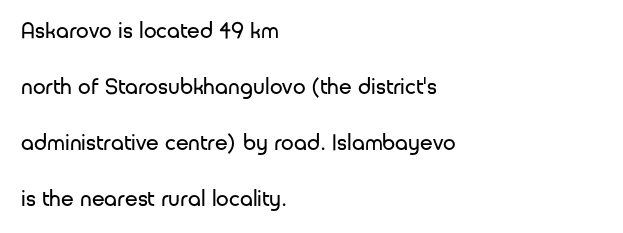
{"italic": "no", "bold": "no", "underline": "no", "align": "left", "line_spacing": "loose", "line_spacing_ratio": 2.43, "letter_spacing": "normal", "letter_spacing_em": 0.0, "glyph_px": 23}
